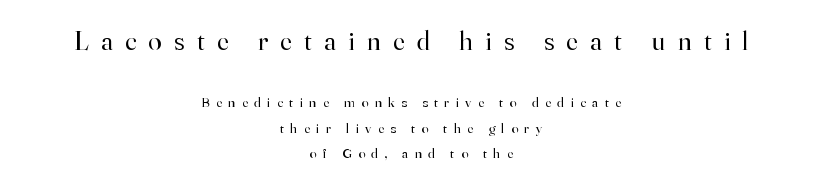
Observe the wide spacing: letters keep a clear distance from each other. Caption: upper text group enlarged, lower text group reduced. No extra ink here — the face is not bold. These lines were composed using upright roman letters. Where is the straight margin? There isn't one; the lines are centered. Unmarked baselines from the first word to the last.
